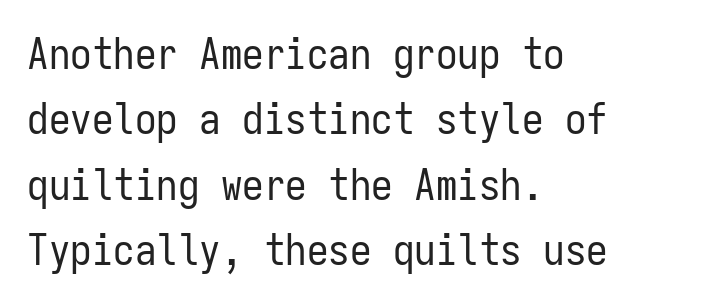
Weight: not bold — regular or lighter. Compared with a centered layout, this one pins lines to the left instead. In terms of letterspacing, this is plain default setting. This is roman type, the default non-slanted kind. The passage shown is typed in a monospace face where columns stay perfectly aligned. The face used here is a sans, in the tradition of grotesques and geometrics.
